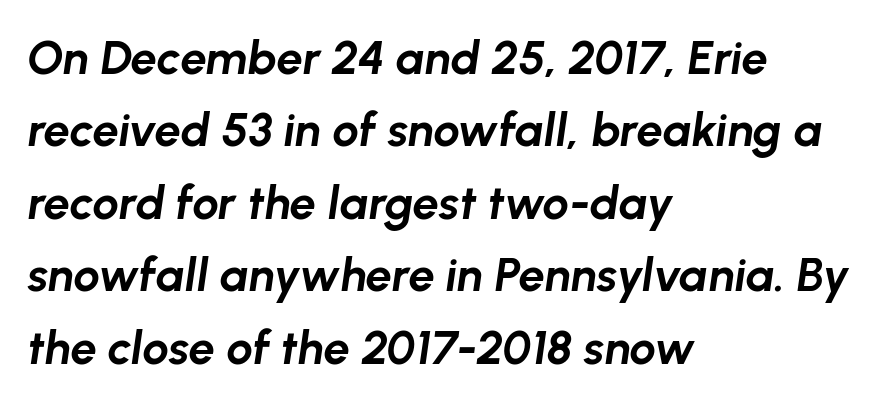
Weight check: bold — yes, fully. Check under the words: just untouched page. This is oblique type, the kind used for emphasis or titles. Proportional: the letters do not fall into vertical columns. Vertical spacing — default.
